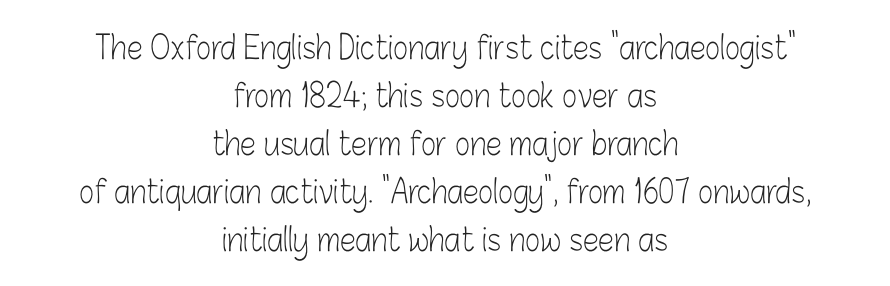
No italicization has been applied; the sample stays upright. A typesetter would call this zero additional tracking. These lines sit exactly where default settings would place them. Teacher's note: observe the equal gaps on both sides — that is centered alignment. Letters have the restrained weight of plain body copy at most.
